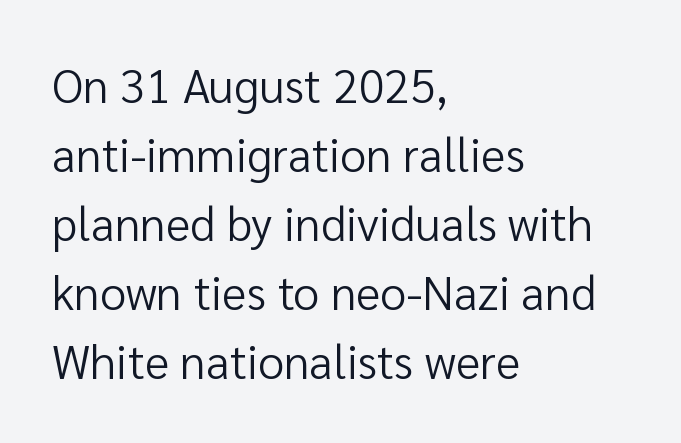
Q: Is the text bold? A: No.
Q: Is the text italic (slanted)? A: No, it is upright.
Q: Is the typeface a serif or a sans-serif typeface? A: Sans-serif.
Q: Is the text underlined? A: No.
Q: How is the paragraph aligned? A: Left-aligned.
Q: Is the spacing between letters normal or unusually wide? A: Normal.
Q: Is the spacing between lines tight, normal or loose? A: Normal.
Q: Width (condensed, normal, or wide)? A: Normal.
Q: Stroke contrast? A: Low.
Q: x-height? A: Medium.
Q: Monospaced? A: No.
